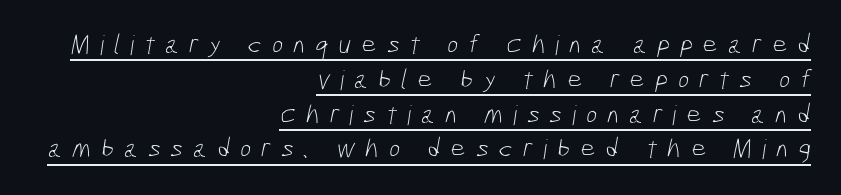
A typographer would call this underscored text. In terms of leading, this rendering sits right in the middle. Every row of glyphs terminates at an identical x-position on the right. Someone cranked the tracking dial way up on this one. Compared with a typical body face, this is equally light or lighter still.
